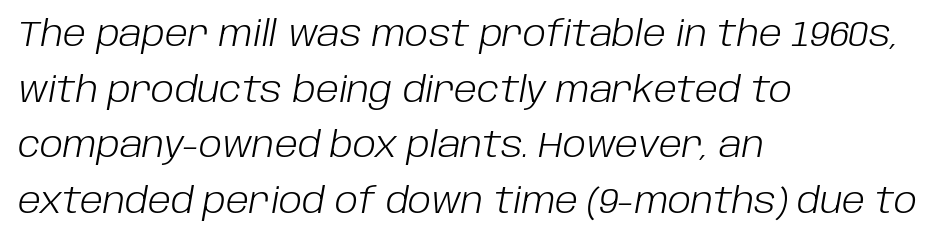
{"italic": "yes", "lean": "right", "slant_degrees": 10, "bold": "no", "weight": "light", "width": "normal", "stroke_contrast": "low", "x_height": "large", "monospaced": "no", "underline": "no", "align": "left", "line_spacing": "normal", "line_spacing_ratio": 1.59, "letter_spacing": "normal", "letter_spacing_em": 0.0, "glyph_px": 35}
